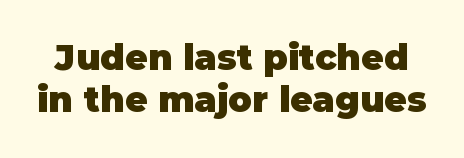
The image shows 35 px heavy sans-serif type, upright; set line spacing 1.21x, normal letter spacing, not underlined; low stroke contrast and a large x-height.
